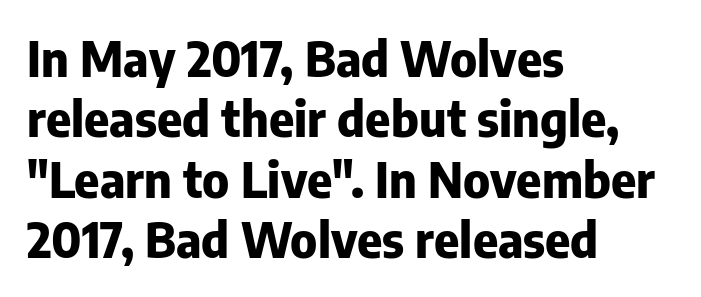
Q: Is the text bold? A: Yes.
Q: Is the text italic (slanted)? A: No, it is upright.
Q: Is the typeface a serif or a sans-serif typeface? A: Sans-serif.
Q: Is the text underlined? A: No.
Q: How is the paragraph aligned? A: Left-aligned.
Q: Is the spacing between letters normal or unusually wide? A: Normal.
Q: Is the spacing between lines tight, normal or loose? A: Normal.
Q: Width (condensed, normal, or wide)? A: Normal.
Q: Stroke contrast? A: Low.
Q: x-height? A: Medium.
Q: Monospaced? A: No.
